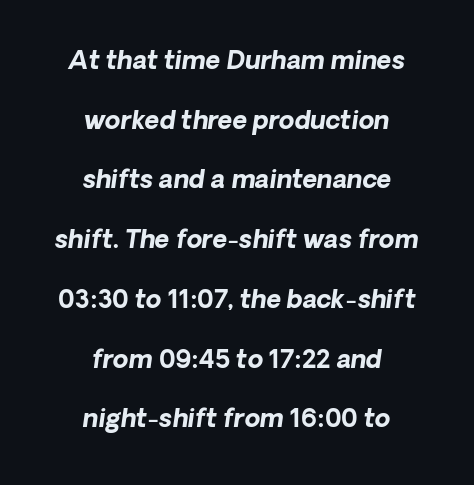
The image shows 25 px bold type, italic (leaning right); set centered, loose line spacing (2.39x), normal letter spacing, not underlined.
